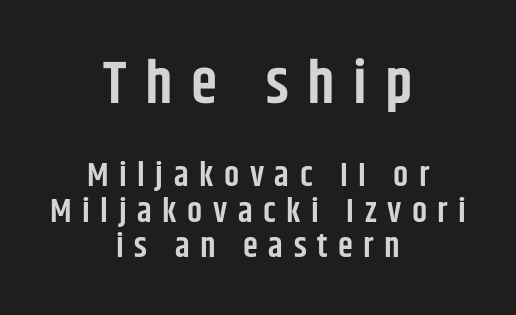
Q: Is the text bold? A: Semi-bold.
Q: Is the text italic (slanted)? A: No, it is upright.
Q: Is the typeface a serif or a sans-serif typeface? A: Sans-serif.
Q: Is the text underlined? A: No.
Q: How is the paragraph aligned? A: Centered.
Q: Is the spacing between letters normal or unusually wide? A: Unusually wide.
Q: Is the spacing between lines tight, normal or loose? A: Tight.
Q: Which block of text is set in a larger size, the first (top) or the second (bottom)? A: The first (top) one.
Q: Width (condensed, normal, or wide)? A: Condensed.
Q: Stroke contrast? A: Low.
Q: x-height? A: Large.
Q: Monospaced? A: No.
